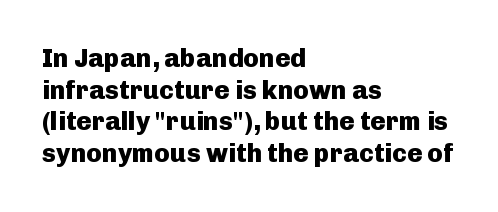
The image shows 26 px bold type, upright; set left-aligned, line spacing 1.22x, normal letter spacing, not underlined.
